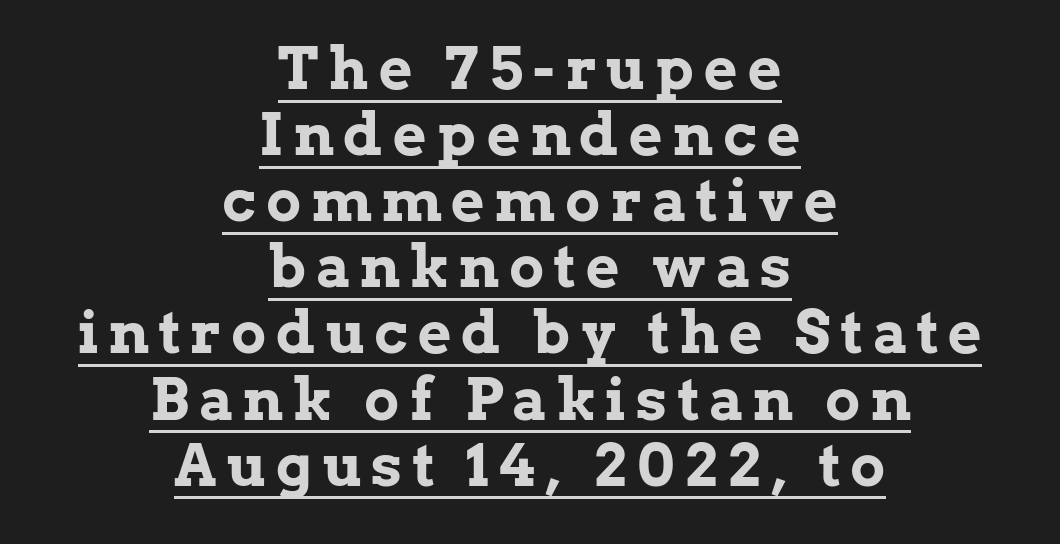
The image shows 58 px bold serif type, upright; set centered, tight line spacing (1.14x), underlined; low stroke contrast and a medium x-height.
